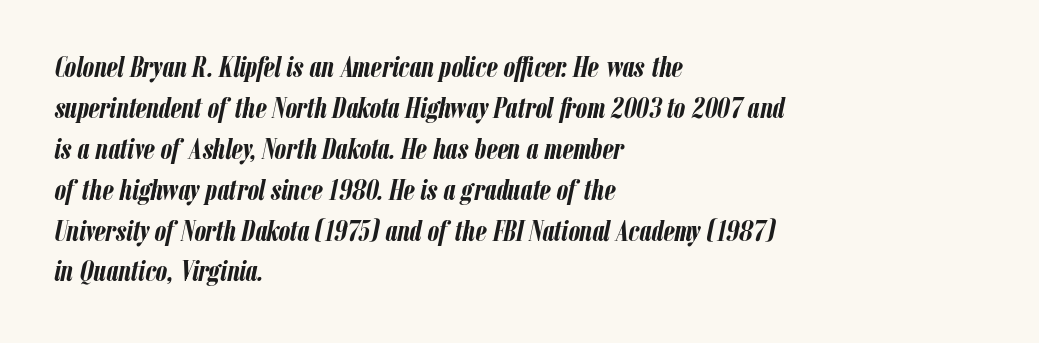
{"italic": "yes", "lean": "right", "slant_degrees": 12, "bold": "yes", "weight": "semibold", "width": "condensed", "stroke_contrast": "low", "x_height": "medium", "monospaced": "no", "underline": "no", "align": "left", "line_spacing": "normal", "line_spacing_ratio": 1.41, "letter_spacing": "normal", "letter_spacing_em": 0.0, "glyph_px": 29}
